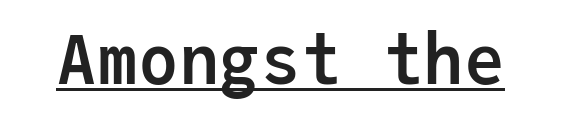
The image shows 68 px semibold sans-serif type, upright, monospaced; set normal letter spacing, underlined; low stroke contrast and a medium x-height.
